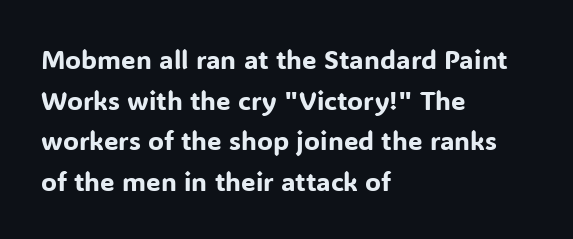
The image shows 26 px text type, upright; set left-aligned, normal line spacing (1.56x), normal letter spacing, not underlined.
